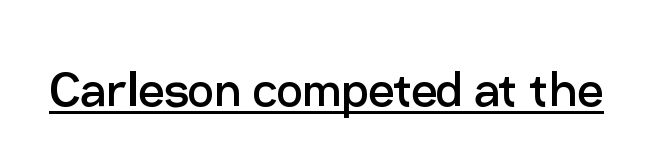
You can tell from the bare stems that sans-serif type was used. The cut favours lightness, reaching ordinary text weight at its darkest. Think of a printed novel: that variable character pitch is what you see here. Students, observe the line beneath the letters — that is underlining. Vertical strokes here are truly vertical. Default kerning and tracking; the words read as compact shapes.
